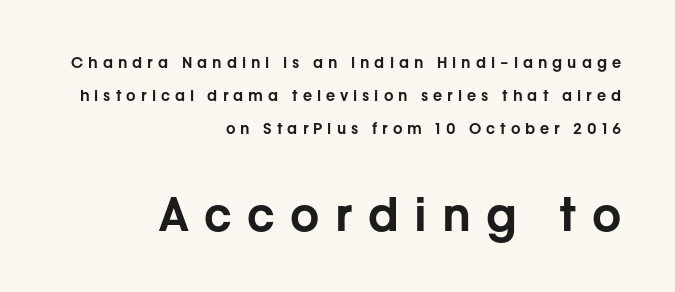
The image shows 46 px sans-serif type, upright; set right-aligned, loose line spacing (2.21x), unusually wide letter spacing (+0.33 em), not underlined; the second (bottom) block is 3.07x larger; low stroke contrast and a medium x-height.
